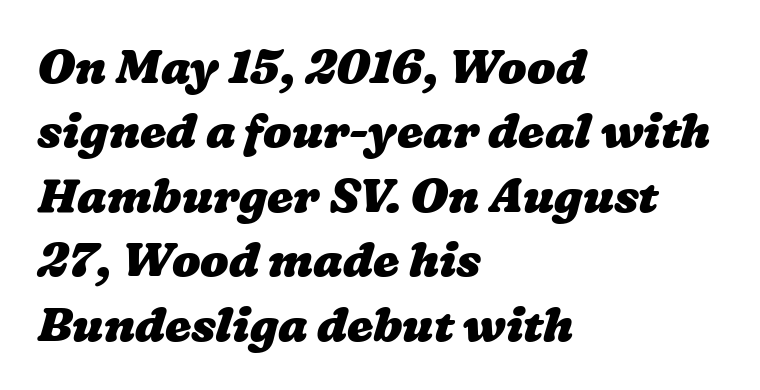
The image shows 47 px heavy, wide type; set left-aligned, normal line spacing (1.37x), normal letter spacing, not underlined; low stroke contrast and a medium x-height.
